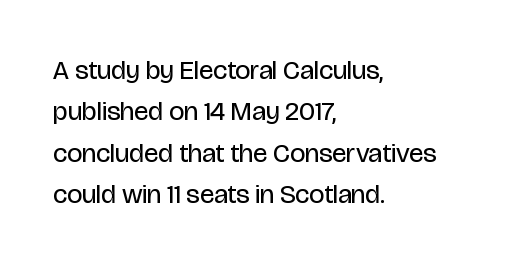
In terms of leading, this rendering sits right in the middle. The lettering stays uniformly vertical, giving the passage a roman look. Decoration check: the copy has no underline. The passage shown is not bold in any degree. How are the letters spaced? Ordinarily, with no added tracking.
